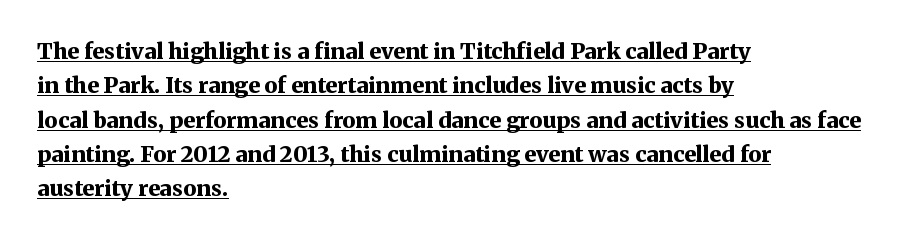
Caption: bold face, heavy strokes. You can tell it's not italic because the verticals are truly vertical. The rows are spaced the way most documents space them. This rendering leaves character spacing at its baseline value.
